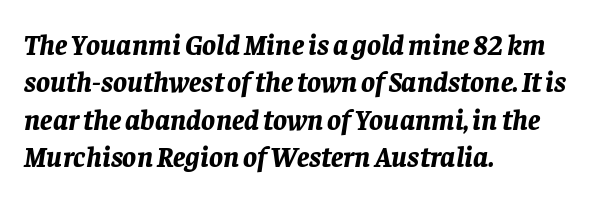
Glance below the letters and you will spot only blank space. Each letter keeps its own natural width here, so spacing adapts to shape. A dark, heavy texture on the line: the type is bold. The font's italic variant was chosen for this text. If you drew a ruler down the left edge, every line would touch it.
